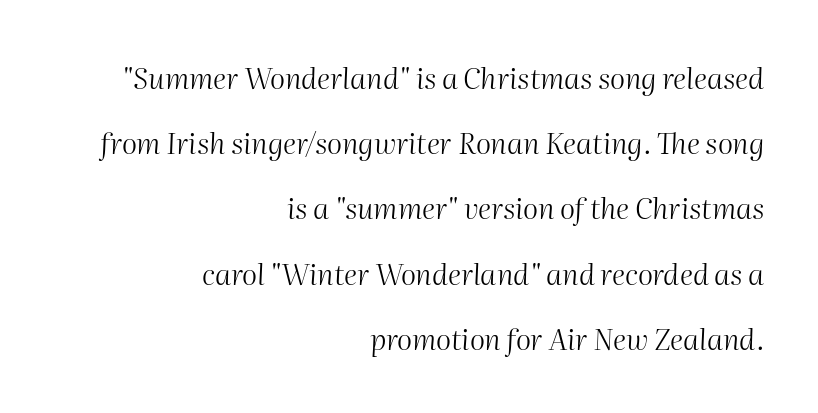
The font sits on the lighter half of the weight spectrum, regular included. Nobody touched the tracking dial on this one. The rag falls on the left side of this text block. If you drew a line through each stem, it would be angled.
